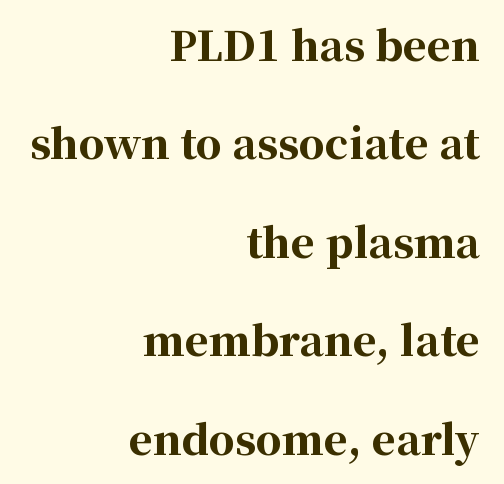
Looks like regular typesetting: each glyph gets only the width it needs. As a designer I'd log this as weight 700, bold. Characters follow at the spacing the type designer built in. Letters rest on an invisible, unmarked baseline.
